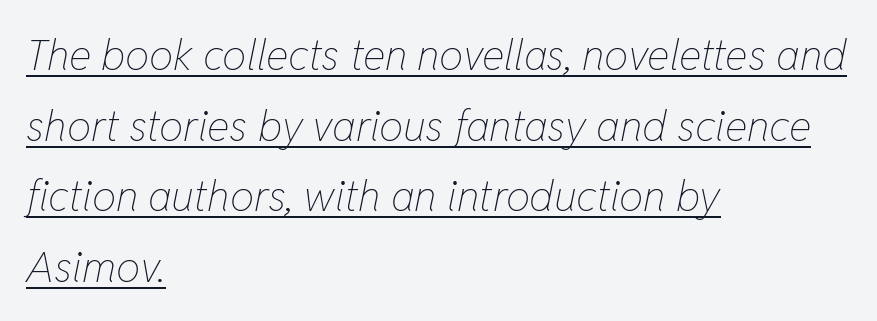
Alignment: flush left. Italic: yes, the glyphs are oblique. This sample has the flowing, uneven cadence of proportional lettering. You could call the tracking neutral — neither tight nor loose. Each stroke keeps to a modest, everyday thickness or less. Glance below the letters and you will spot a drawn line.
